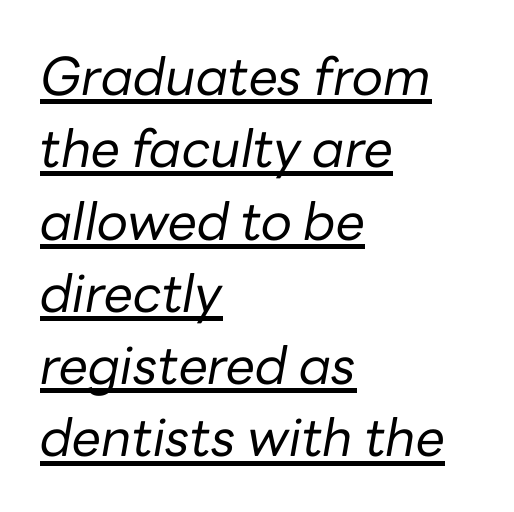
Q: Is the text bold? A: No.
Q: Is the text italic (slanted)? A: Yes, it leans right by about 10 degrees.
Q: Is the text underlined? A: Yes.
Q: How is the paragraph aligned? A: Left-aligned.
Q: Is the spacing between letters normal or unusually wide? A: Normal.
Q: Is the spacing between lines tight, normal or loose? A: Normal.
Q: Width (condensed, normal, or wide)? A: Normal.
Q: Stroke contrast? A: Low.
Q: x-height? A: Medium.
Q: Monospaced? A: No.
